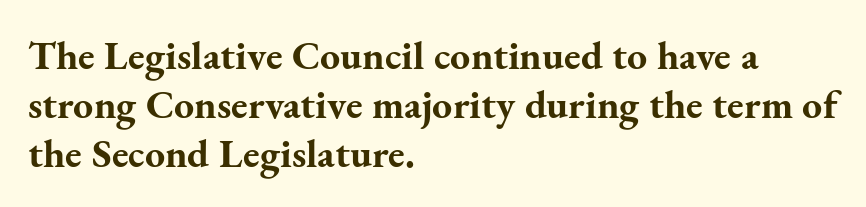
Q: Is the text bold? A: Yes.
Q: Is the text italic (slanted)? A: No, it is upright.
Q: Is the typeface a serif or a sans-serif typeface? A: Serif.
Q: Is the text underlined? A: No.
Q: How is the paragraph aligned? A: Left-aligned.
Q: Is the spacing between letters normal or unusually wide? A: Normal.
Q: Width (condensed, normal, or wide)? A: Normal.
Q: Stroke contrast? A: Medium.
Q: x-height? A: Small.
Q: Monospaced? A: No.
